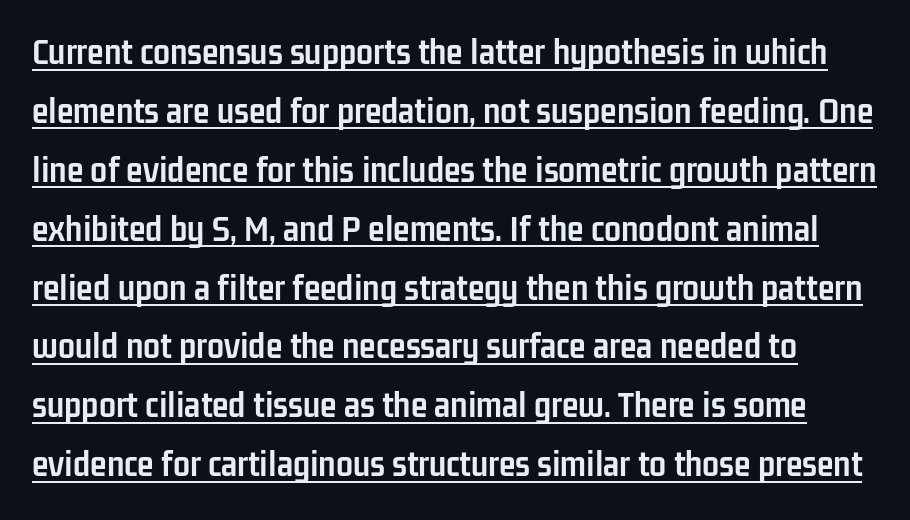
{"serif": "no", "italic": "no", "bold": "yes", "weight": "semibold", "width": "condensed", "stroke_contrast": "low", "x_height": "medium", "monospaced": "no", "underline": "yes", "line_spacing": "normal", "line_spacing_ratio": 1.55, "letter_spacing": "normal", "letter_spacing_em": 0.0, "glyph_px": 38}
